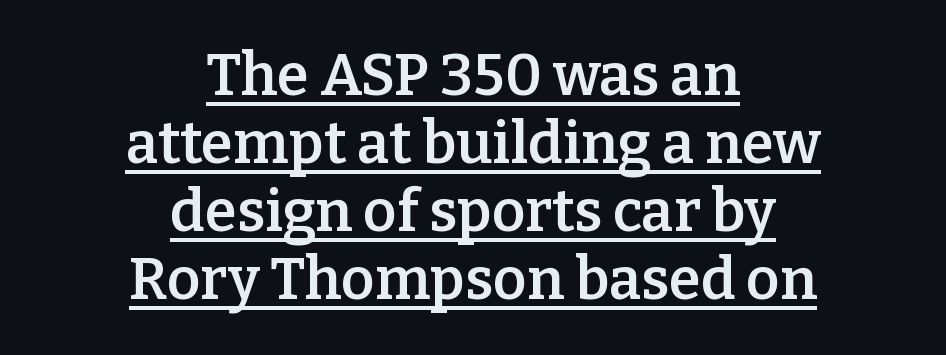
The image shows 58 px semibold serif type, upright; set centered, line spacing 1.17x, normal letter spacing, underlined; low stroke contrast and a medium x-height.
